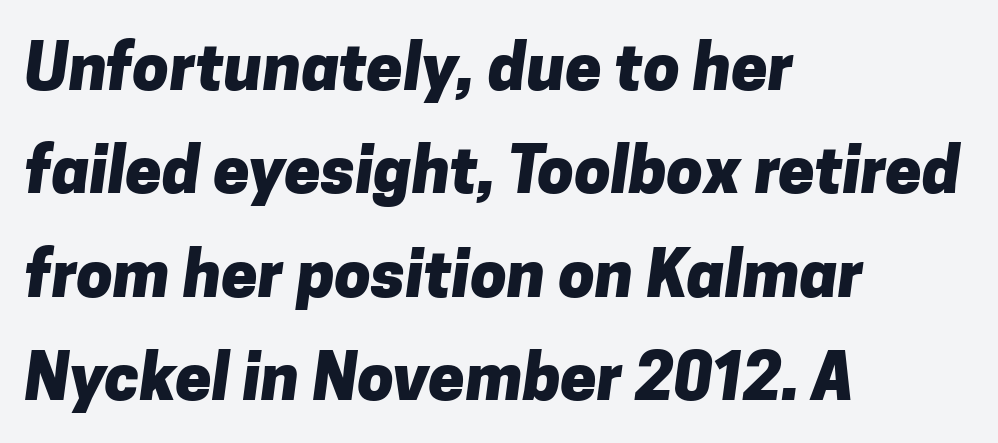
The image shows 65 px heavy sans-serif type; set left-aligned, normal line spacing (1.59x), normal letter spacing, not underlined; low stroke contrast and a medium x-height.
